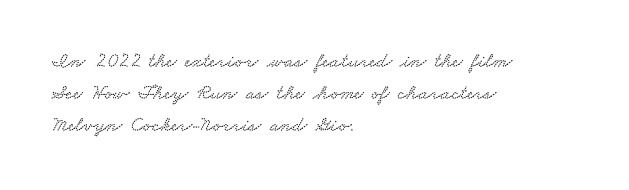
Q: Is the text underlined? A: No.
Q: How is the paragraph aligned? A: Left-aligned.
Q: Is the spacing between letters normal or unusually wide? A: Normal.
Q: Is the spacing between lines tight, normal or loose? A: Normal.
